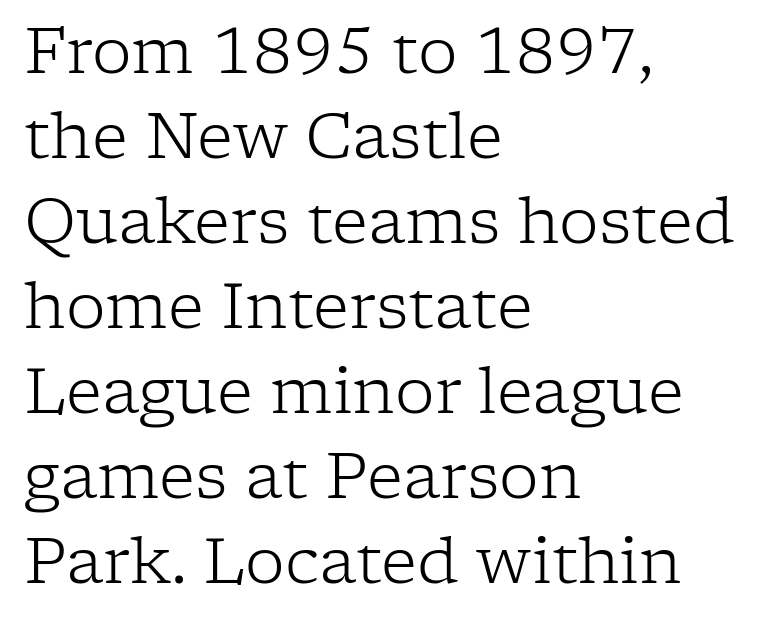
{"serif": "yes", "italic": "no", "bold": "no", "weight": "light", "width": "normal", "stroke_contrast": "low", "x_height": "medium", "monospaced": "no", "underline": "no", "align": "left", "line_spacing": "normal", "line_spacing_ratio": 1.35, "letter_spacing": "normal", "letter_spacing_em": 0.0, "glyph_px": 63}
